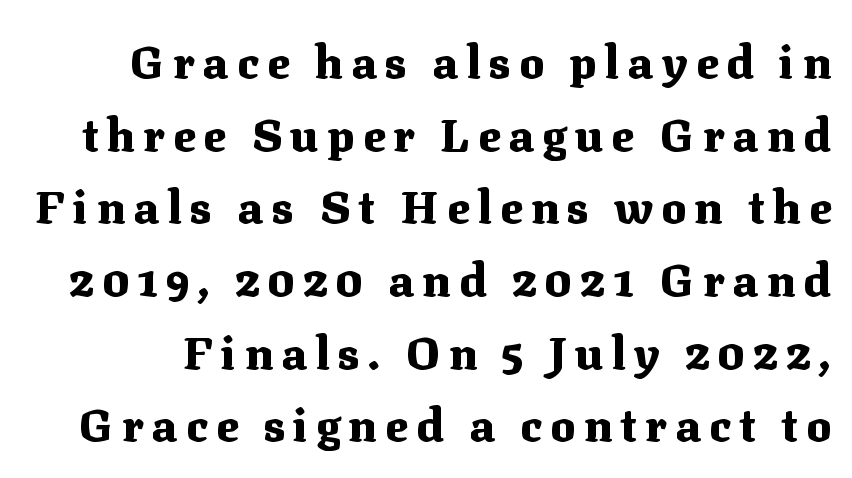
{"serif": "yes", "italic": "no", "bold": "yes", "weight": "heavy", "width": "normal", "stroke_contrast": "medium", "x_height": "medium", "monospaced": "no", "underline": "no", "line_spacing": "normal", "line_spacing_ratio": 1.58, "glyph_px": 46}
